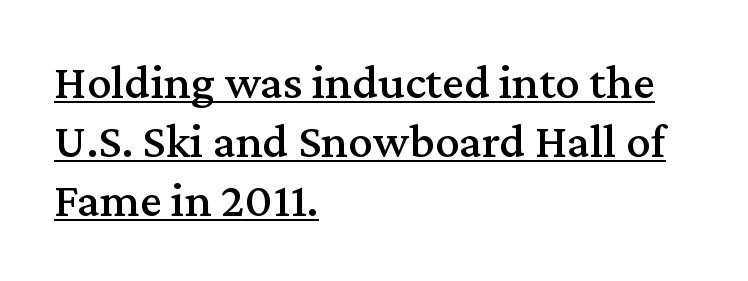
Q: Is the text italic (slanted)? A: No, it is upright.
Q: Is the typeface a serif or a sans-serif typeface? A: Serif.
Q: Is the text underlined? A: Yes.
Q: How is the paragraph aligned? A: Left-aligned.
Q: Is the spacing between letters normal or unusually wide? A: Normal.
Q: Width (condensed, normal, or wide)? A: Normal.
Q: Stroke contrast? A: Medium.
Q: x-height? A: Medium.
Q: Monospaced? A: No.
